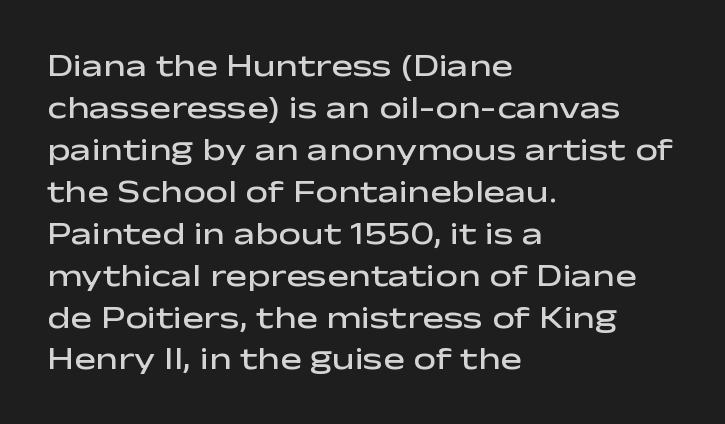
The image shows 32 px semibold, wide sans-serif type, upright; set left-aligned, normal line spacing (1.31x), normal letter spacing, not underlined; low stroke contrast and a medium x-height.
